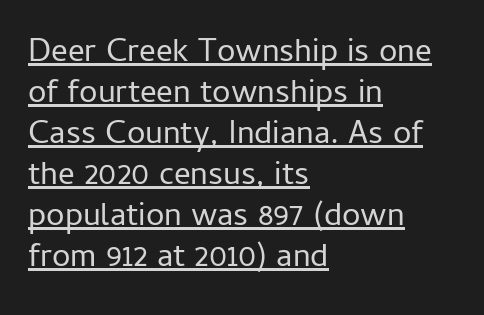
The face used here appears with an underline applied. Note the varied advance widths — an 'i' is clearly narrower than an 'm'. The letterforms sit shoulder to shoulder at normal distance. When letters stand straight like this, we call the style roman or upright.
